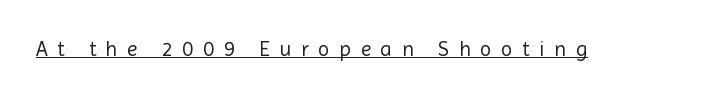
The image shows 21 px text type, upright; set unusually wide letter spacing (+0.46 em), underlined.
